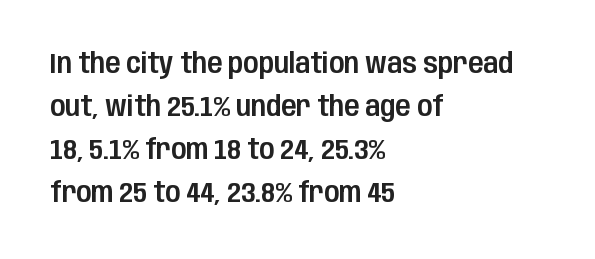
The image shows 28 px condensed sans-serif type, upright; set left-aligned, normal line spacing (1.53x), normal letter spacing, not underlined; low stroke contrast and a large x-height.
